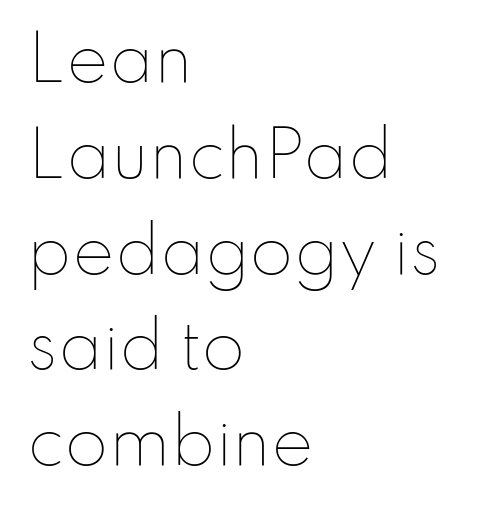
Q: Is the text bold? A: No.
Q: Is the text italic (slanted)? A: No, it is upright.
Q: Is the text underlined? A: No.
Q: How is the paragraph aligned? A: Left-aligned.
Q: Is the spacing between letters normal or unusually wide? A: Normal.
Q: Is the spacing between lines tight, normal or loose? A: Normal.
Q: Width (condensed, normal, or wide)? A: Normal.
Q: Stroke contrast? A: Low.
Q: x-height? A: Small.
Q: Monospaced? A: No.
